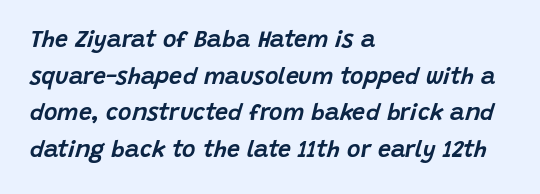
Tracking here is standard; glyphs follow each other at the usual distance. Vertical spacing — default. The setting favours the left margin, as ordinary paragraphs usually do. Has an underline been added? It has not. The whole block is typeset with a tilt.
